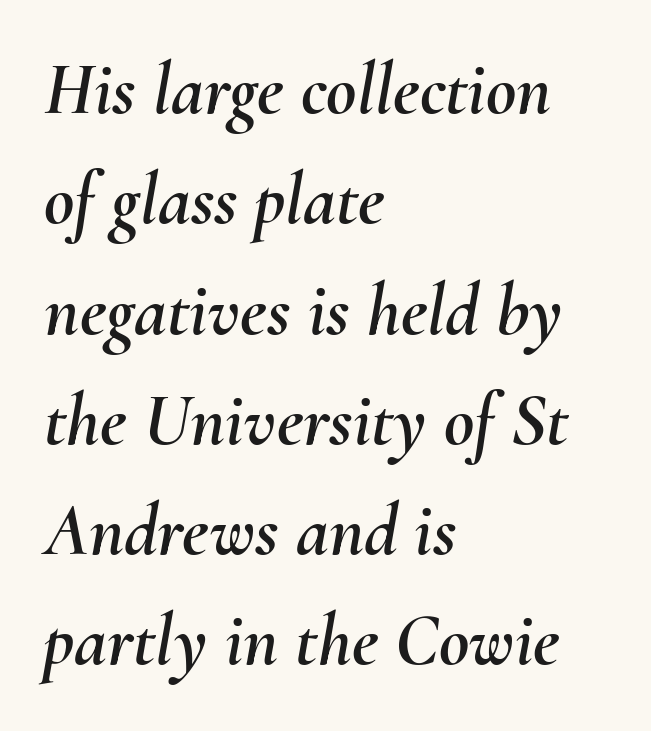
{"italic": "yes", "lean": "right", "slant_degrees": 10, "width": "normal", "stroke_contrast": "medium", "x_height": "small", "monospaced": "no", "underline": "no", "align": "left", "line_spacing": "normal", "line_spacing_ratio": 1.49, "letter_spacing": "normal", "letter_spacing_em": 0.0, "glyph_px": 74}
